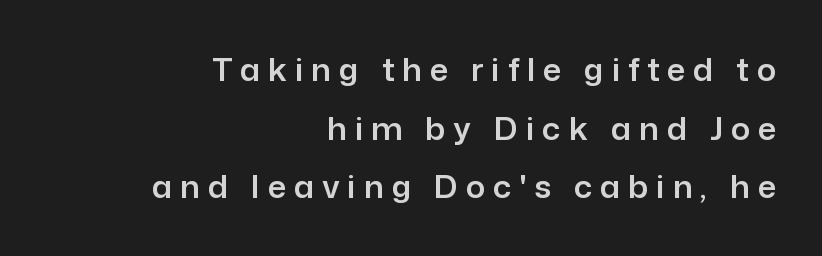
{"serif": "no", "italic": "no", "width": "normal", "stroke_contrast": "low", "x_height": "medium", "monospaced": "no", "underline": "no", "align": "right", "line_spacing_ratio": 1.83, "letter_spacing": "wide", "letter_spacing_em": 0.25, "glyph_px": 32}
